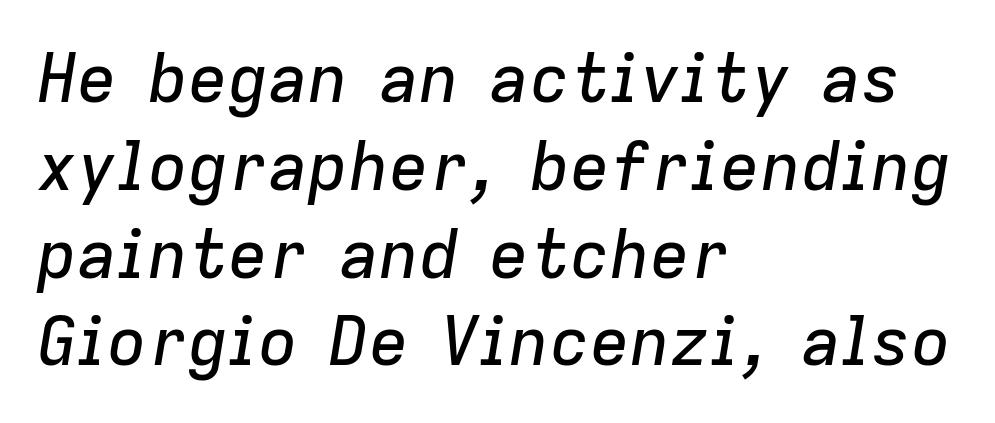
The image shows 67 px text type, italic (leaning right); set left-aligned, normal line spacing (1.31x), normal letter spacing, not underlined; low stroke contrast and a medium x-height.
